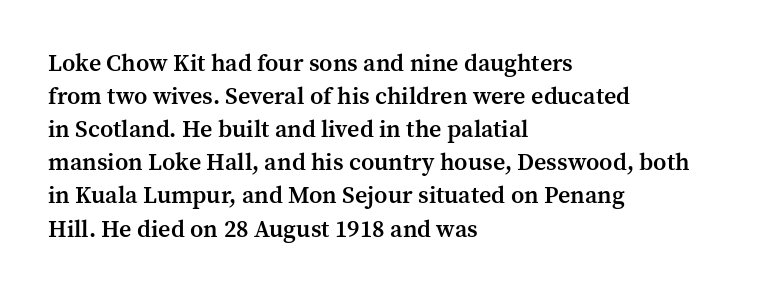
This rendering features lettering with no underline. Firm but not heavy-handed strokes: this text is semibold. Compared with typical body copy, the letter spacing here is the same. This sample is left-justified, so line endings fall wherever the words run out. Normally led — the rows are evenly, conventionally spaced.
